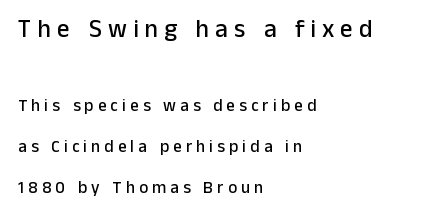
Q: Is the text italic (slanted)? A: No, it is upright.
Q: Is the text underlined? A: No.
Q: How is the paragraph aligned? A: Left-aligned.
Q: Is the spacing between letters normal or unusually wide? A: Unusually wide.
Q: Is the spacing between lines tight, normal or loose? A: Loose.
Q: Which block of text is set in a larger size, the first (top) or the second (bottom)? A: The first (top) one.
